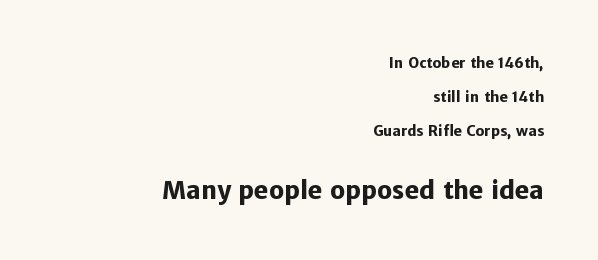
Each row of text sits above clean, open space. Of the two passages, the one underneath uses the larger point size. A great deal of white space separates one row of letters from the next. The line texture is even and compact thanks to regular tracking.
